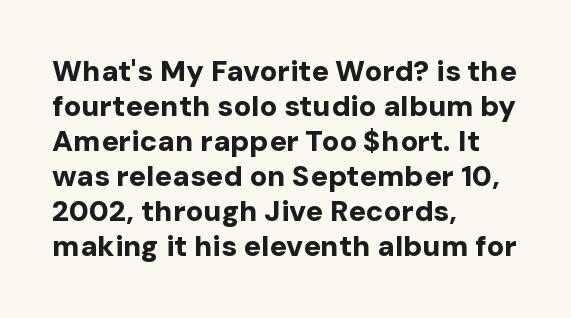
Rule under the text: the space is simply empty. Short and long lines alike share a common starting point at left. The glyphs in this specimen are sans serif. Plenty of ink on the page — the face is bold. The type is set solid horizontally, with unmodified tracking. The rendering uses natural spacing where letterforms have individual widths.
